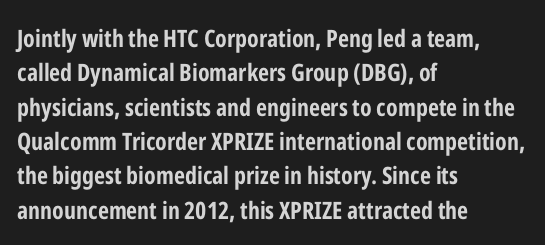
The image shows 24 px bold type, upright; set left-aligned, normal line spacing (1.43x), normal letter spacing, not underlined.
